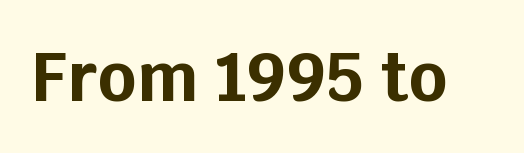
The image shows 68 px bold sans-serif type, upright; set normal letter spacing, not underlined; low stroke contrast and a large x-height.
